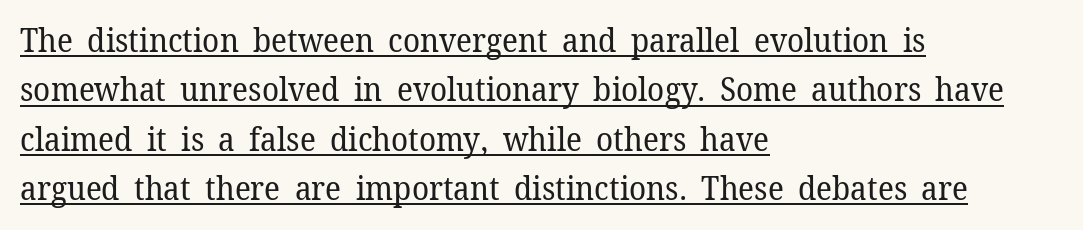
Decoration check: the copy is underlined. The cut favours lightness, reaching ordinary text weight at its darkest. Small tapered or slab feet sit at the stroke ends, so this counts as serif. Each letter keeps its own natural width here, so spacing adapts to shape. Designer's note — italics off, roman on. Here the glyphs are tracked normally, forming tight word shapes.
